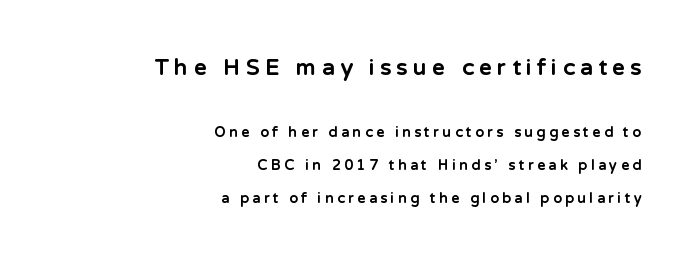
{"italic": "no", "bold": "yes", "underline": "no", "align": "right", "line_spacing": "loose", "line_spacing_ratio": 2.37, "letter_spacing": "wide", "letter_spacing_em": 0.26, "larger_block": "first", "size_ratio": 1.57, "glyph_px": 22}
